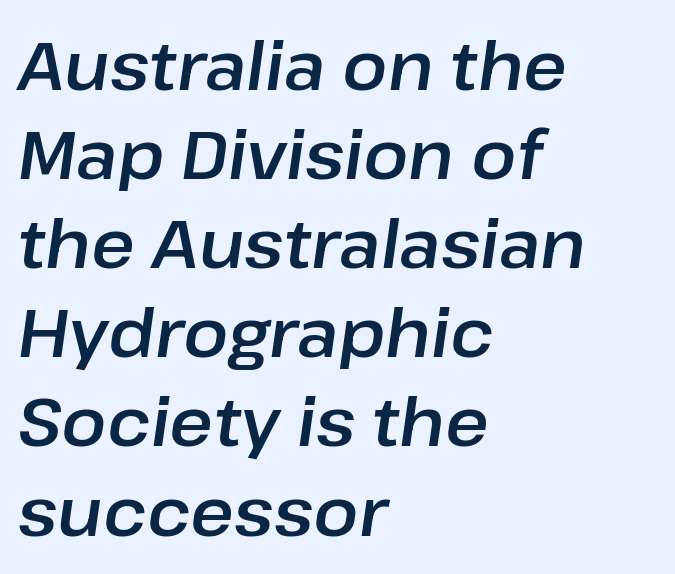
The image shows 67 px text type, italic (leaning right); set left-aligned, normal line spacing (1.33x), normal letter spacing, not underlined; low stroke contrast and a medium x-height.
